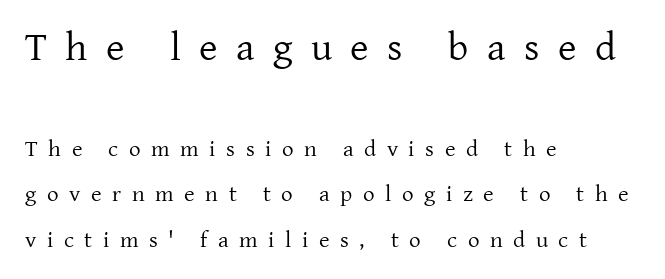
Q: Is the text bold? A: No.
Q: Is the text italic (slanted)? A: No, it is upright.
Q: Is the typeface a serif or a sans-serif typeface? A: Serif.
Q: Is the text underlined? A: No.
Q: How is the paragraph aligned? A: Left-aligned.
Q: Is the spacing between letters normal or unusually wide? A: Unusually wide.
Q: Is the spacing between lines tight, normal or loose? A: Loose.
Q: Which block of text is set in a larger size, the first (top) or the second (bottom)? A: The first (top) one.
Q: Width (condensed, normal, or wide)? A: Normal.
Q: Stroke contrast? A: Low.
Q: x-height? A: Medium.
Q: Monospaced? A: No.
